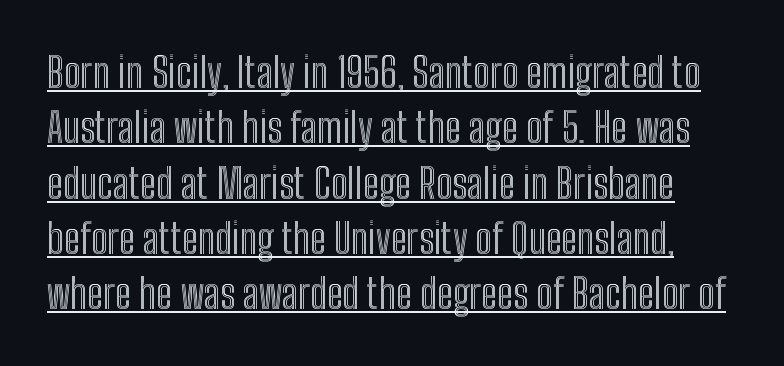
The sample's only ornament is a line tracing under the words. The letters sit at their default tracking, neither squeezed nor spread. Whoever set this chose a conventional vertical rhythm. Italic? Not at all — the glyphs are vertical.
